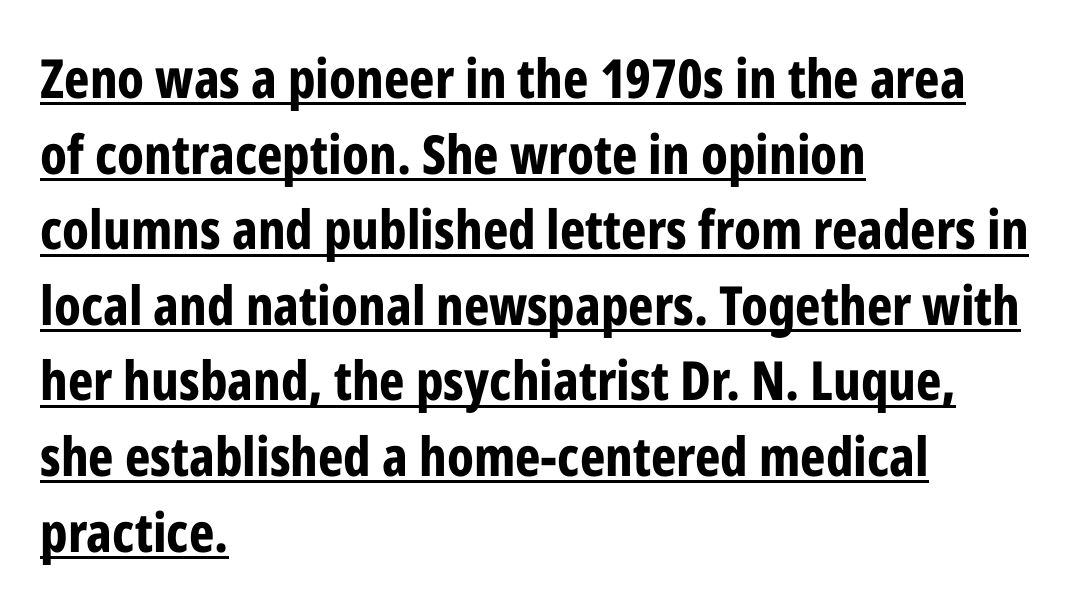
Q: Is the text bold? A: Yes.
Q: Is the text italic (slanted)? A: No, it is upright.
Q: Is the typeface a serif or a sans-serif typeface? A: Sans-serif.
Q: Is the text underlined? A: Yes.
Q: How is the paragraph aligned? A: Left-aligned.
Q: Is the spacing between letters normal or unusually wide? A: Normal.
Q: Is the spacing between lines tight, normal or loose? A: Normal.
Q: Width (condensed, normal, or wide)? A: Condensed.
Q: Stroke contrast? A: Low.
Q: x-height? A: Medium.
Q: Monospaced? A: No.
